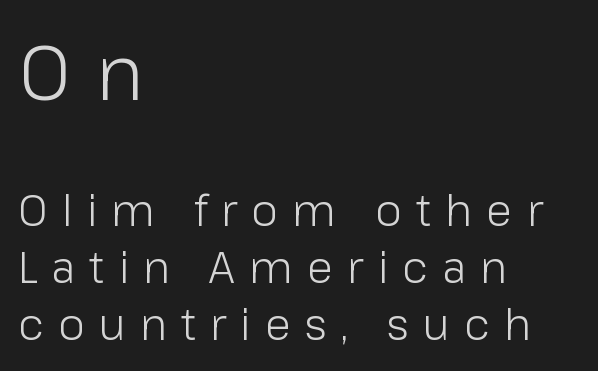
The image shows 76 px light sans-serif type, upright; set left-aligned, normal line spacing (1.32x), unusually wide letter spacing (+0.33 em), not underlined; the first (top) block is 1.77x larger; low stroke contrast and a medium x-height.
